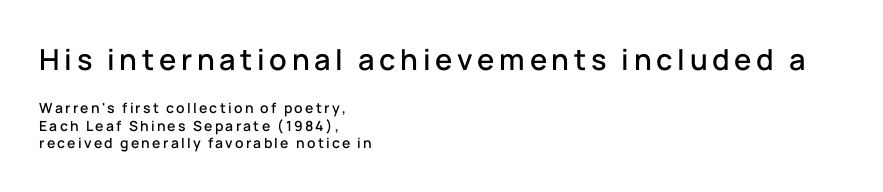
The image shows 29 px sans-serif type, upright; set left-aligned, line spacing 1.24x, not underlined; the first (top) block is 2.07x larger; low stroke contrast and a medium x-height.
